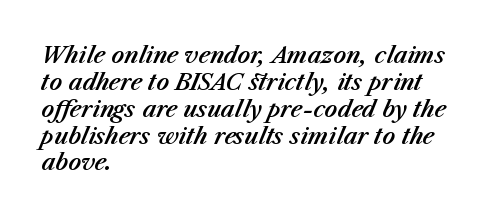
Q: Is the text italic (slanted)? A: Yes, it leans right by about 23 degrees.
Q: Is the text underlined? A: No.
Q: How is the paragraph aligned? A: Left-aligned.
Q: Is the spacing between letters normal or unusually wide? A: Normal.
